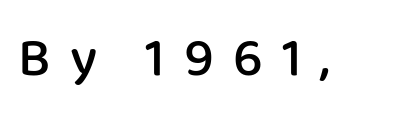
{"serif": "no", "italic": "no", "bold": "semi", "weight": "semibold", "width": "normal", "stroke_contrast": "low", "x_height": "medium", "monospaced": "no", "underline": "no", "letter_spacing": "wide", "letter_spacing_em": 0.35, "glyph_px": 54}
